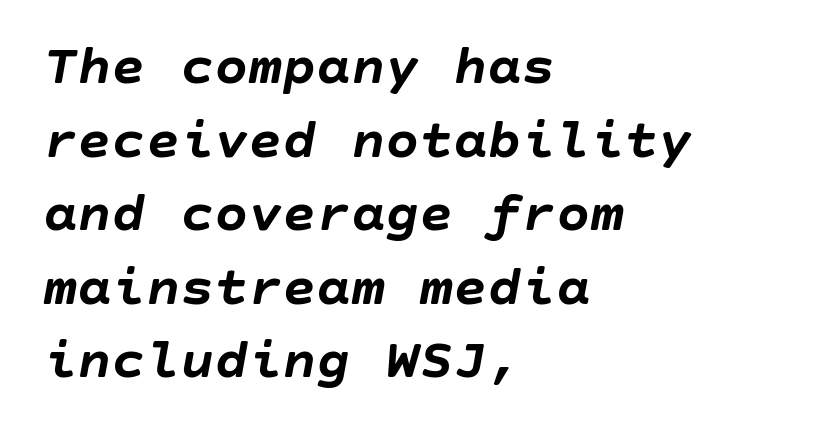
Q: Is the text bold? A: Yes.
Q: Is the text italic (slanted)? A: Yes, it leans right by about 10 degrees.
Q: Is the text underlined? A: No.
Q: How is the paragraph aligned? A: Left-aligned.
Q: Is the spacing between letters normal or unusually wide? A: Normal.
Q: Is the spacing between lines tight, normal or loose? A: Normal.
Q: Width (condensed, normal, or wide)? A: Normal.
Q: Stroke contrast? A: Low.
Q: x-height? A: Large.
